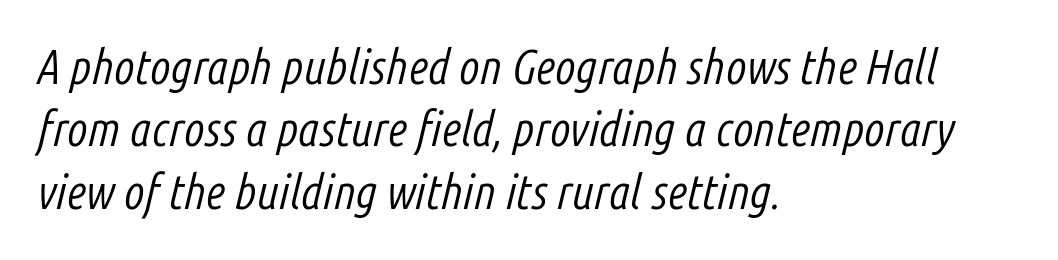
The image shows 48 px light, condensed type, italic (leaning right); set left-aligned, normal line spacing (1.3x), normal letter spacing, not underlined; low stroke contrast and a medium x-height.
